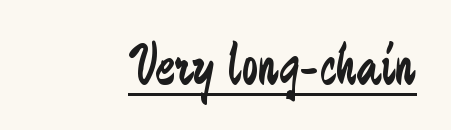
Q: Is the text bold? A: No.
Q: Is the text italic (slanted)? A: Yes.
Q: Is the typeface a serif or a sans-serif typeface? A: Sans-serif.
Q: Is the text underlined? A: Yes.
Q: Is the spacing between letters normal or unusually wide? A: Normal.
Q: Width (condensed, normal, or wide)? A: Condensed.
Q: Stroke contrast? A: Low.
Q: x-height? A: Medium.
Q: Monospaced? A: No.
